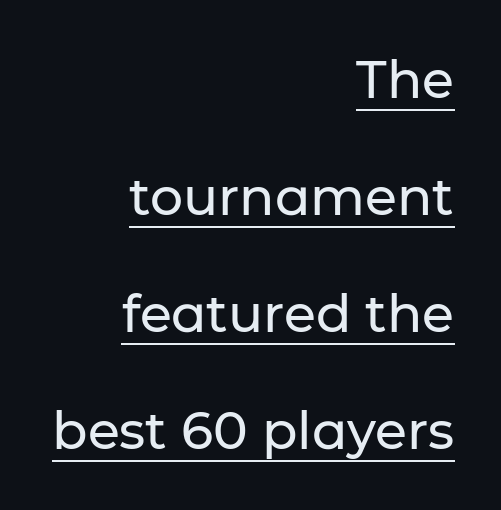
{"serif": "no", "italic": "no", "width": "normal", "stroke_contrast": "low", "x_height": "medium", "monospaced": "no", "underline": "yes", "align": "right", "line_spacing": "loose", "line_spacing_ratio": 2.25, "letter_spacing": "normal", "letter_spacing_em": 0.0, "glyph_px": 52}
